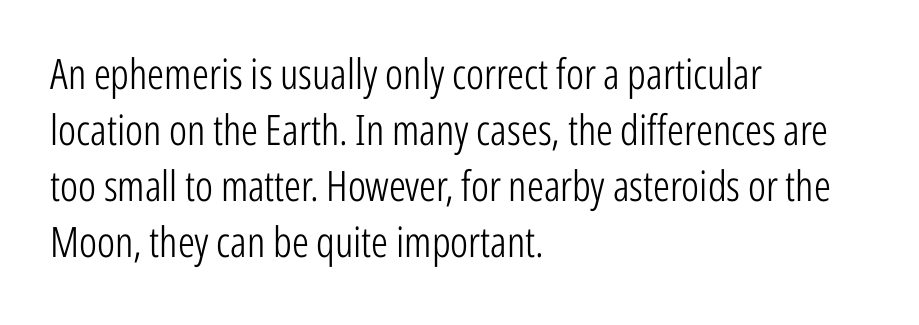
{"serif": "no", "italic": "no", "bold": "no", "weight": "light", "width": "condensed", "stroke_contrast": "low", "x_height": "medium", "monospaced": "no", "underline": "no", "align": "left", "line_spacing": "normal", "line_spacing_ratio": 1.33, "letter_spacing": "normal", "letter_spacing_em": 0.0, "glyph_px": 42}
